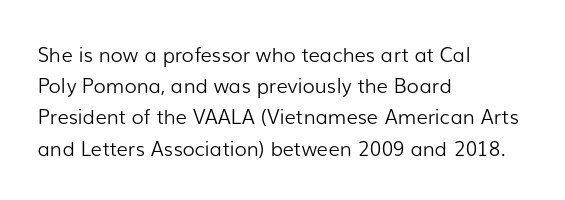
Q: Is the text bold? A: No.
Q: Is the text italic (slanted)? A: No, it is upright.
Q: Is the text underlined? A: No.
Q: How is the paragraph aligned? A: Left-aligned.
Q: Is the spacing between letters normal or unusually wide? A: Normal.
Q: Is the spacing between lines tight, normal or loose? A: Normal.
